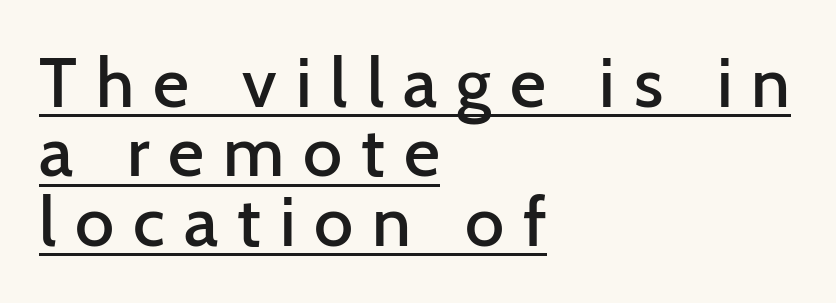
Q: Is the text bold? A: Semi-bold.
Q: Is the text italic (slanted)? A: No, it is upright.
Q: Is the typeface a serif or a sans-serif typeface? A: Sans-serif.
Q: Is the text underlined? A: Yes.
Q: How is the paragraph aligned? A: Left-aligned.
Q: Is the spacing between letters normal or unusually wide? A: Unusually wide.
Q: Is the spacing between lines tight, normal or loose? A: Tight.
Q: Width (condensed, normal, or wide)? A: Normal.
Q: Stroke contrast? A: Low.
Q: x-height? A: Medium.
Q: Monospaced? A: No.
